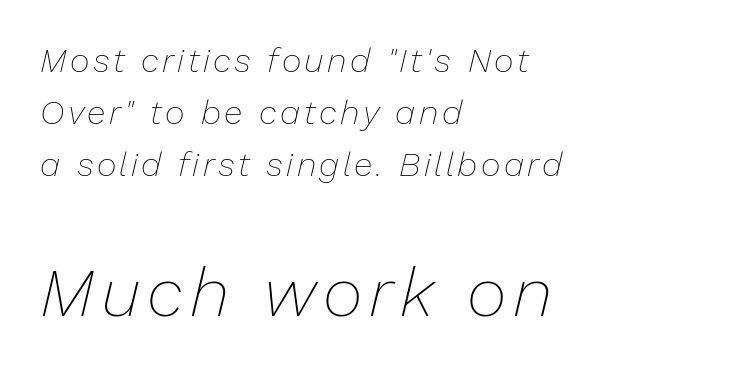
Q: Is the text bold? A: No.
Q: Is the text italic (slanted)? A: Yes, it leans right by about 13 degrees.
Q: Is the text underlined? A: No.
Q: How is the paragraph aligned? A: Left-aligned.
Q: Is the spacing between lines tight, normal or loose? A: Normal.
Q: Which block of text is set in a larger size, the first (top) or the second (bottom)? A: The second (bottom) one.
Q: Width (condensed, normal, or wide)? A: Normal.
Q: Stroke contrast? A: Low.
Q: x-height? A: Medium.
Q: Monospaced? A: No.
